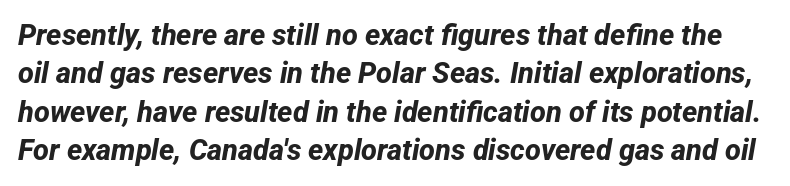
{"serif": "no", "bold": "yes", "weight": "bold", "width": "normal", "stroke_contrast": "low", "x_height": "medium", "monospaced": "no", "underline": "no", "line_spacing": "normal", "line_spacing_ratio": 1.32, "letter_spacing": "normal", "letter_spacing_em": 0.0, "glyph_px": 29}
